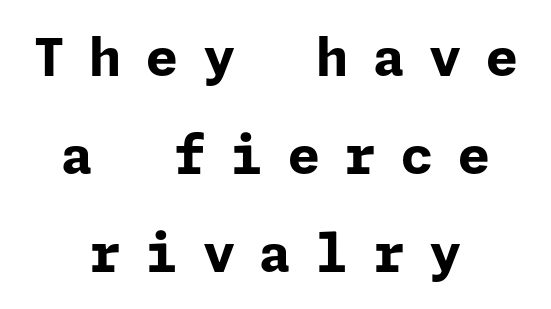
Q: Is the text bold? A: Yes.
Q: Is the text italic (slanted)? A: No, it is upright.
Q: Is the typeface a serif or a sans-serif typeface? A: Sans-serif.
Q: Is the text underlined? A: No.
Q: How is the paragraph aligned? A: Centered.
Q: Is the spacing between letters normal or unusually wide? A: Unusually wide.
Q: Width (condensed, normal, or wide)? A: Normal.
Q: Stroke contrast? A: Low.
Q: x-height? A: Medium.
